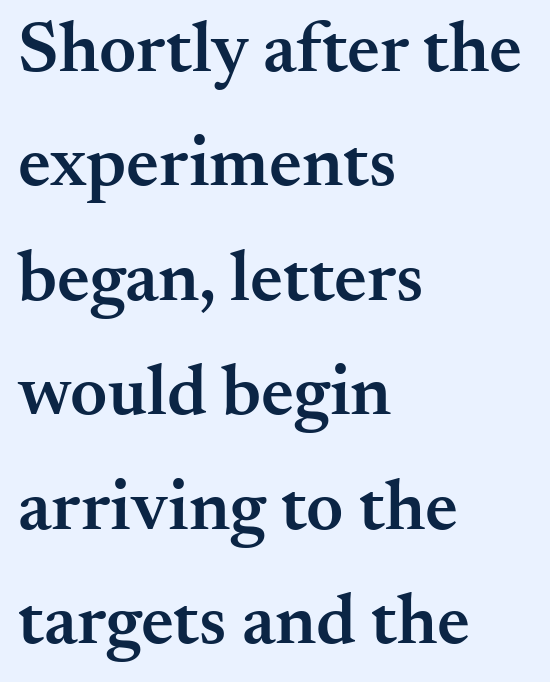
The passage is arranged the way most books set body copy — flush left. Is there any slant? The stems are plumb. This is serif lettering, the kind often seen in printed books. The letters advance in unequal steps, a hallmark of proportional type.
